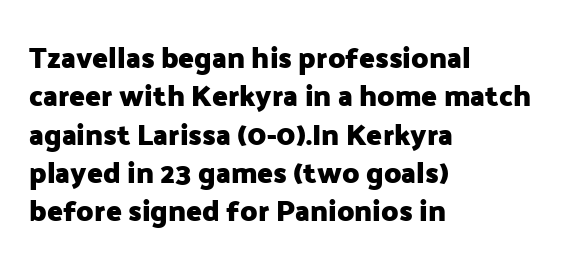
Q: Is the text bold? A: Yes.
Q: Is the text italic (slanted)? A: No, it is upright.
Q: Is the typeface a serif or a sans-serif typeface? A: Sans-serif.
Q: Is the text underlined? A: No.
Q: How is the paragraph aligned? A: Left-aligned.
Q: Is the spacing between letters normal or unusually wide? A: Normal.
Q: Is the spacing between lines tight, normal or loose? A: Normal.
Q: Width (condensed, normal, or wide)? A: Normal.
Q: Stroke contrast? A: Low.
Q: x-height? A: Medium.
Q: Monospaced? A: No.
